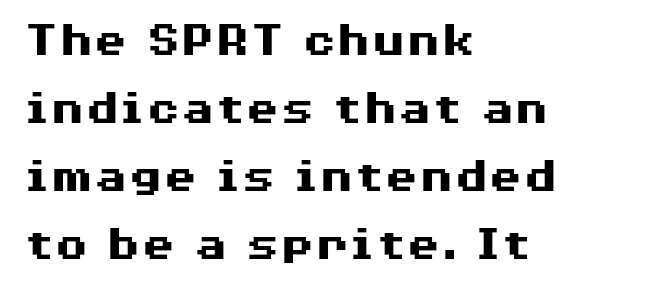
These lines are rendered in a variable-pitch font. Regular leading. Stroke thickness is high; the sample reads as a true bold. The rendering anchors every line to the left-hand side.
